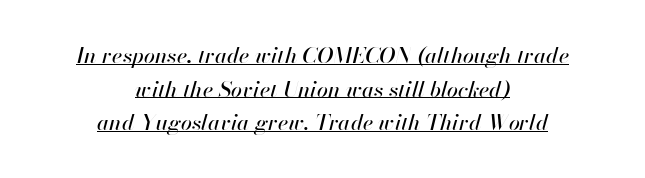
{"italic": "yes", "lean": "right", "slant_degrees": 13, "underline": "yes", "align": "center", "line_spacing": "normal", "line_spacing_ratio": 1.53, "letter_spacing": "normal", "letter_spacing_em": 0.0, "glyph_px": 22}
